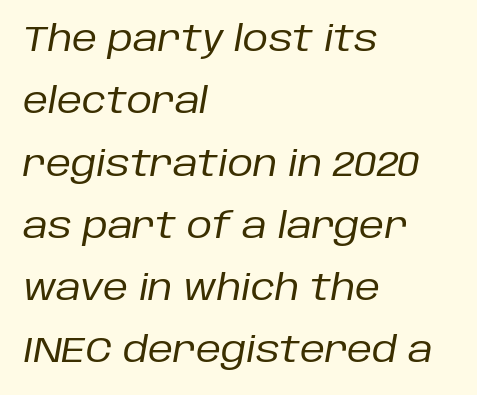
Q: Is the text bold? A: No.
Q: Is the text italic (slanted)? A: Yes, it leans right by about 10 degrees.
Q: Is the text underlined? A: No.
Q: How is the paragraph aligned? A: Left-aligned.
Q: Is the spacing between letters normal or unusually wide? A: Normal.
Q: Width (condensed, normal, or wide)? A: Normal.
Q: Stroke contrast? A: Low.
Q: x-height? A: Large.
Q: Monospaced? A: No.
